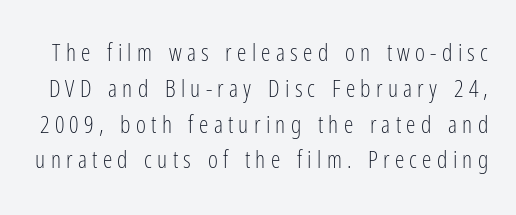
{"italic": "no", "bold": "no", "underline": "no", "line_spacing": "normal", "line_spacing_ratio": 1.49, "letter_spacing": "wide", "letter_spacing_em": 0.22, "glyph_px": 24}
